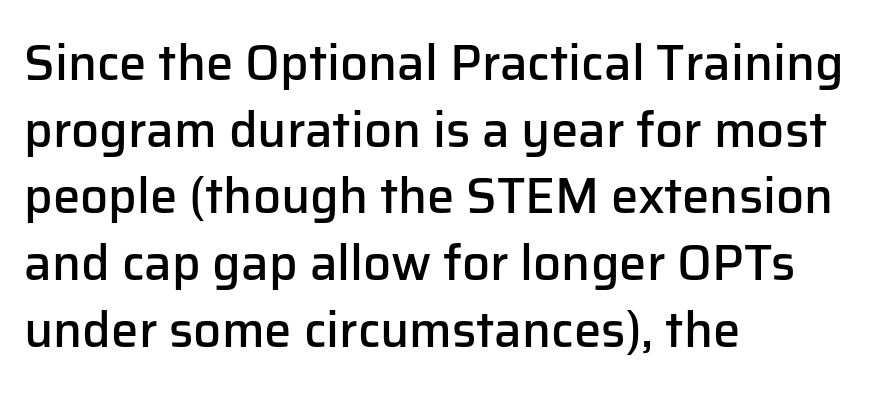
Think of a printed novel: that variable character pitch is what you see here. Each letter's strokes conclude bluntly, with no projecting serifs. Weight check: semibold — heavier than regular, not quite bold. If you drew a line through each stem, it would be perfectly vertical.
